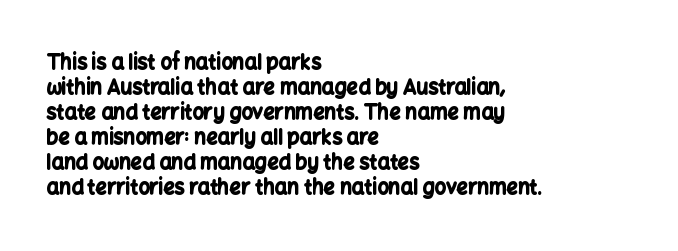
The baseline area is clear. Ordinary non-slanted type is in use. Look at the tracking — it's just the regular setting, nothing added. These lines carry a lot of weight — the face is fully bold.
